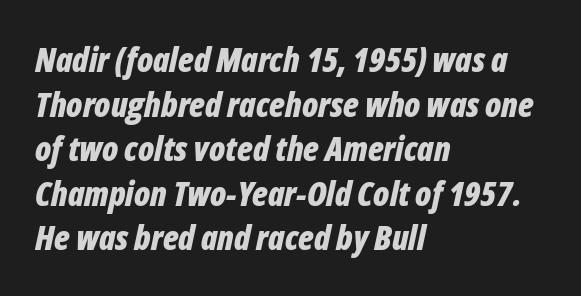
A student would call this left alignment; a typographer would say flush left, rag right. These lines were composed using italics. Is this a fixed-width face? No — the glyphs have proportional, varying widths. The space directly below the letters is spotless. No extra tracking has been applied to these lines.
